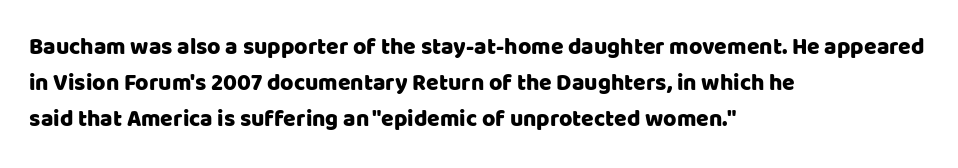
Q: Is the text italic (slanted)? A: No, it is upright.
Q: Is the text underlined? A: No.
Q: How is the paragraph aligned? A: Left-aligned.
Q: Is the spacing between letters normal or unusually wide? A: Normal.
Q: Is the spacing between lines tight, normal or loose? A: Normal.
